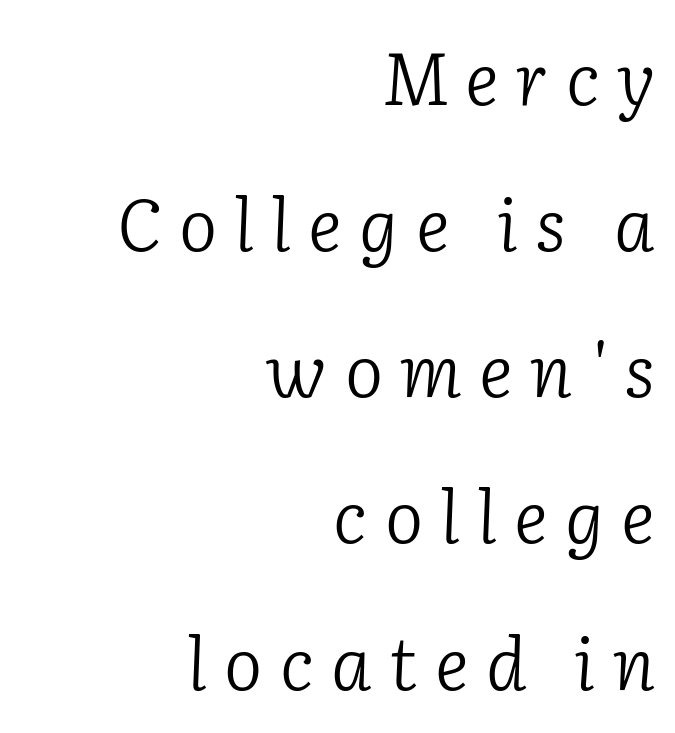
The image shows 72 px light serif type, italic (leaning right); set right-aligned, loose line spacing (2.03x), unusually wide letter spacing (+0.24 em), not underlined; low stroke contrast and a medium x-height.
